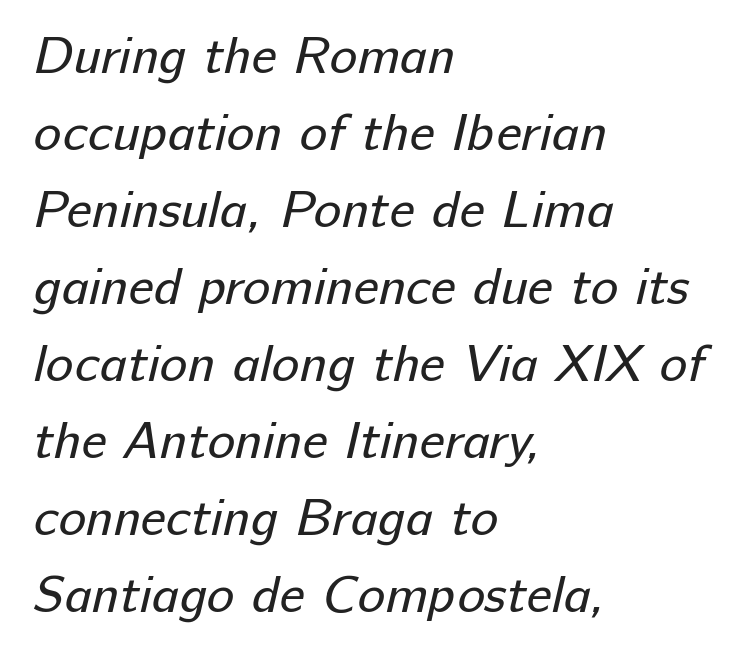
{"serif": "no", "bold": "no", "weight": "regular", "width": "normal", "stroke_contrast": "low", "x_height": "medium", "monospaced": "no", "underline": "no", "align": "left", "line_spacing": "normal", "line_spacing_ratio": 1.48, "letter_spacing": "normal", "letter_spacing_em": 0.0, "glyph_px": 52}
